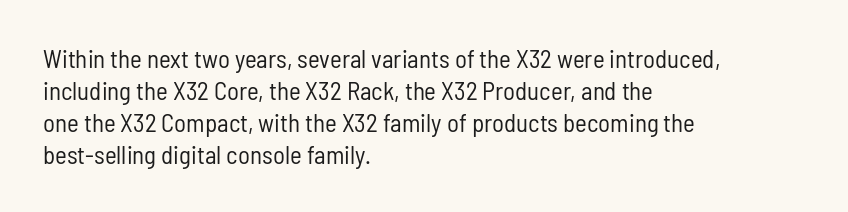
The image shows 25 px text type, upright; set left-aligned, normal line spacing (1.28x), normal letter spacing, not underlined.
